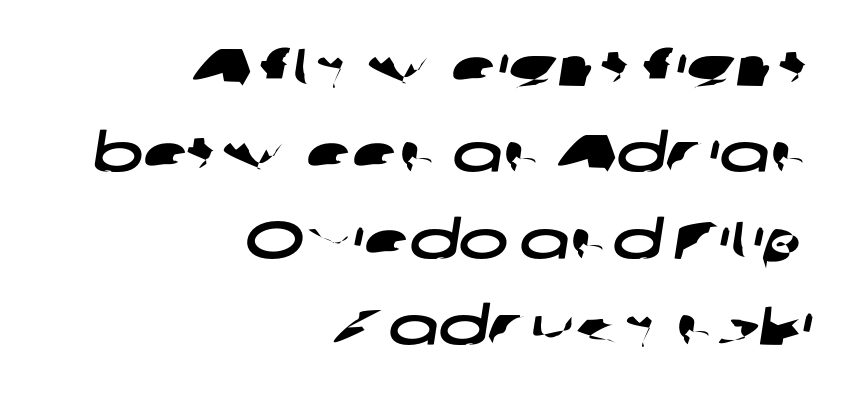
Q: Is the typeface a serif or a sans-serif typeface? A: Sans-serif.
Q: Is the text underlined? A: No.
Q: How is the paragraph aligned? A: Right-aligned.
Q: Is the spacing between letters normal or unusually wide? A: Normal.
Q: Is the spacing between lines tight, normal or loose? A: Normal.
Q: Width (condensed, normal, or wide)? A: Wide.
Q: Stroke contrast? A: Low.
Q: x-height? A: Medium.
Q: Monospaced? A: No.
